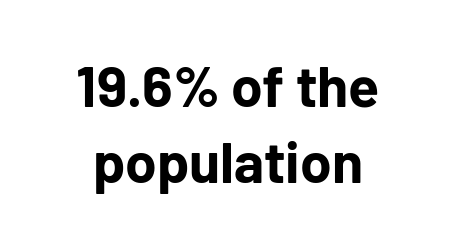
{"serif": "no", "italic": "no", "bold": "yes", "weight": "bold", "width": "normal", "stroke_contrast": "low", "x_height": "medium", "monospaced": "no", "underline": "no", "line_spacing": "normal", "line_spacing_ratio": 1.34, "letter_spacing": "normal", "letter_spacing_em": 0.0, "glyph_px": 57}
